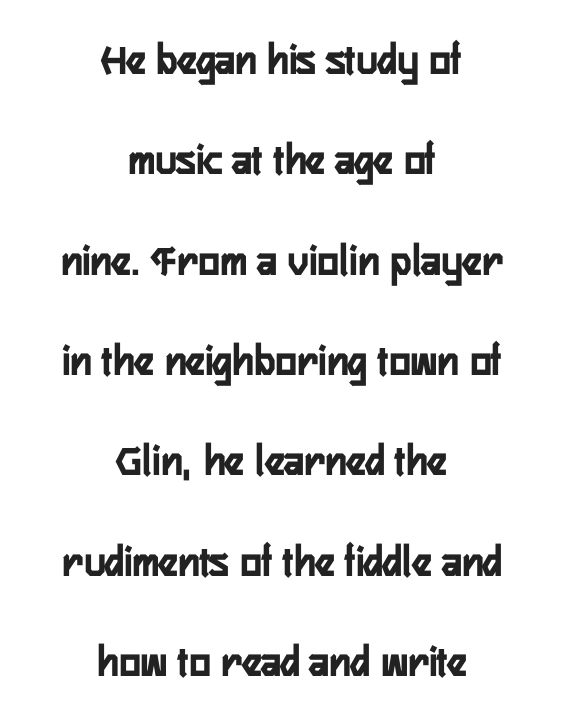
The image shows 45 px semibold, condensed sans-serif type, upright; set centered, loose line spacing (2.23x), normal letter spacing, not underlined; low stroke contrast and a medium x-height.
